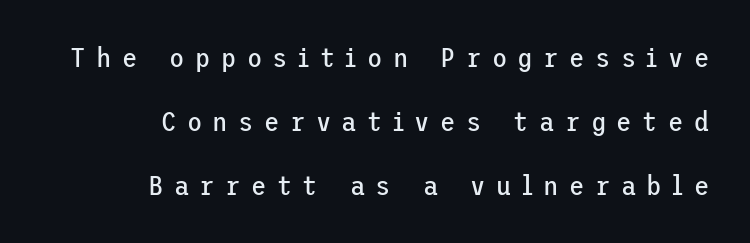
{"serif": "no", "italic": "no", "bold": "no", "weight": "regular", "width": "normal", "stroke_contrast": "low", "x_height": "medium", "underline": "no", "align": "right", "line_spacing": "loose", "line_spacing_ratio": 2.28, "letter_spacing": "wide", "letter_spacing_em": 0.37, "glyph_px": 28}
